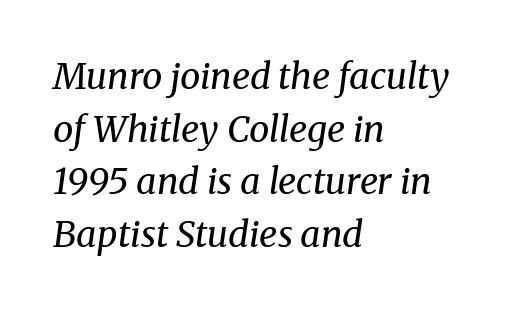
Q: Is the text bold? A: No.
Q: Is the text italic (slanted)? A: Yes, it leans right by about 8 degrees.
Q: Is the typeface a serif or a sans-serif typeface? A: Serif.
Q: Is the text underlined? A: No.
Q: How is the paragraph aligned? A: Left-aligned.
Q: Is the spacing between letters normal or unusually wide? A: Normal.
Q: Is the spacing between lines tight, normal or loose? A: Normal.
Q: Width (condensed, normal, or wide)? A: Normal.
Q: Stroke contrast? A: Medium.
Q: x-height? A: Medium.
Q: Monospaced? A: No.
